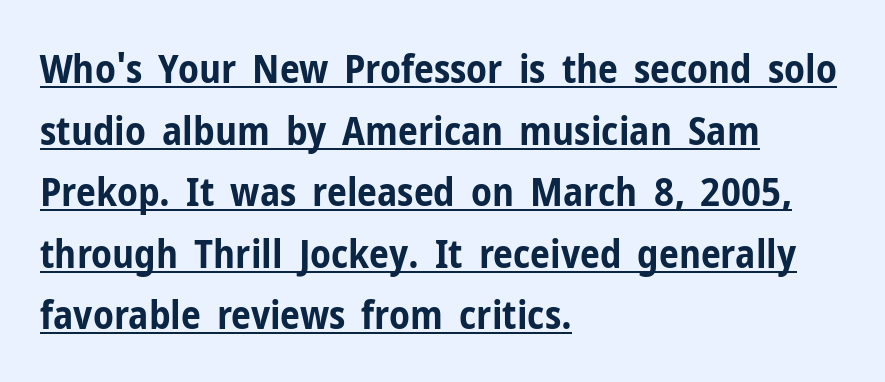
In terms of letterform style, serifs are entirely absent. Line beginnings align vertically; line endings do not. Proportional: the letters do not fall into vertical columns. Decoration check: the copy is underlined.
